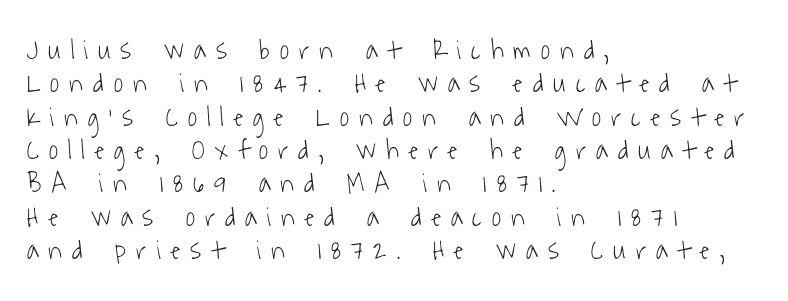
Q: Is the text bold? A: No.
Q: Is the typeface a serif or a sans-serif typeface? A: Sans-serif.
Q: Is the text underlined? A: No.
Q: How is the paragraph aligned? A: Left-aligned.
Q: Is the spacing between letters normal or unusually wide? A: Unusually wide.
Q: Width (condensed, normal, or wide)? A: Condensed.
Q: Stroke contrast? A: Low.
Q: x-height? A: Medium.
Q: Monospaced? A: No.
